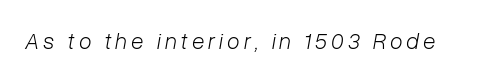
The words here are not underlined. Stroke thickness stays within the range of a standard reading face or lighter. An italicized treatment has been applied to the whole sample.
